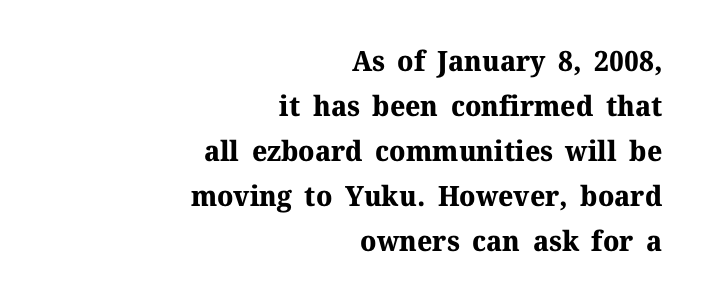
Regarding leading, the lines here are spaced in the standard way. Reading down the block, your eye finds every line finishing at a fixed right position. The passage shown is not underscored anywhere. These lines keep a tight, regular rhythm from letter to letter.
